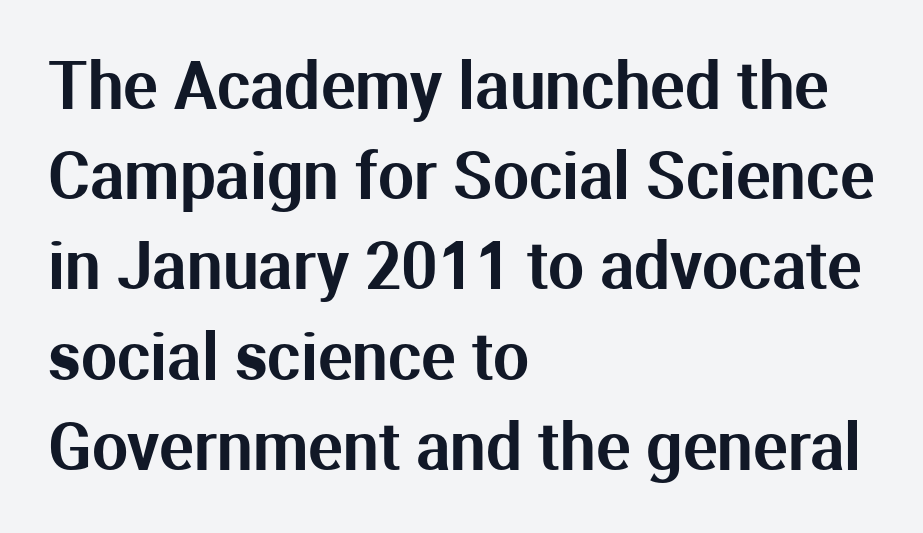
{"serif": "no", "italic": "no", "width": "normal", "stroke_contrast": "medium", "x_height": "medium", "monospaced": "no", "underline": "no", "align": "left", "line_spacing": "normal", "line_spacing_ratio": 1.41, "letter_spacing": "normal", "letter_spacing_em": 0.0, "glyph_px": 64}
